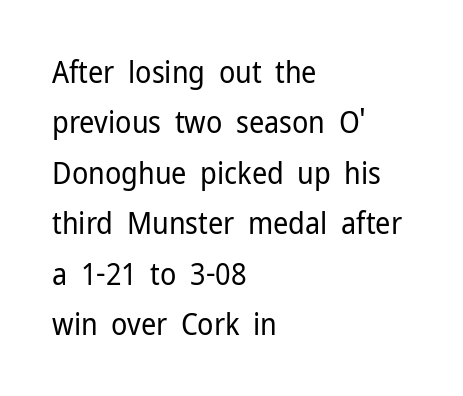
Is the block centered? No — it sits flush against the left margin. The strokes carry an ordinary text weight at most. Compared with typical body copy, the letter spacing here is the same. Is this a fixed-width face? No — the glyphs have proportional, varying widths.
